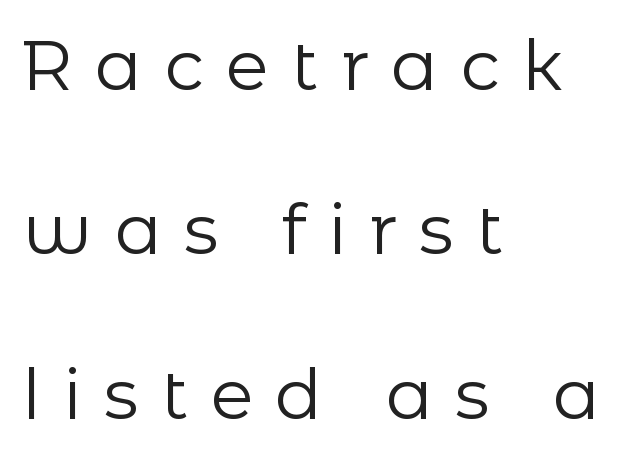
No letter is thick-stroked: the sample isn't bold. Horizontally, the lines are justified to the leading edge only. Every stem runs plumb, perpendicular to the baseline. Rule under the text: the space is simply empty. Honestly, the rows look like they've been pulled way apart. The line texture is sparse and dotted thanks to wide tracking.
